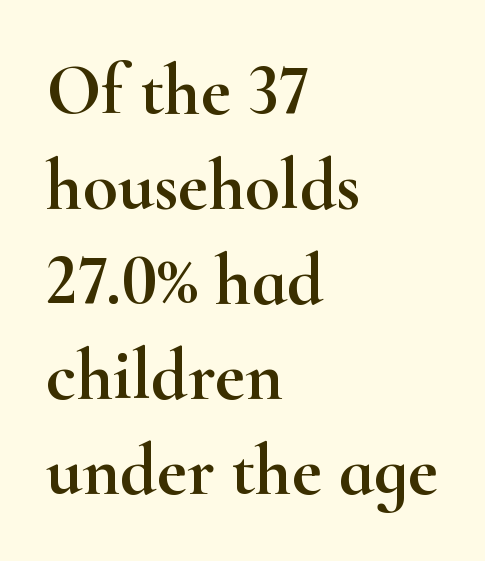
In terms of letterspacing, this is plain default setting. Do the characters align in a grid? No, the font is proportional. Words float on clear page, feet unadorned. Where is the straight margin? On the left. This is roman type, the default non-slanted kind.
